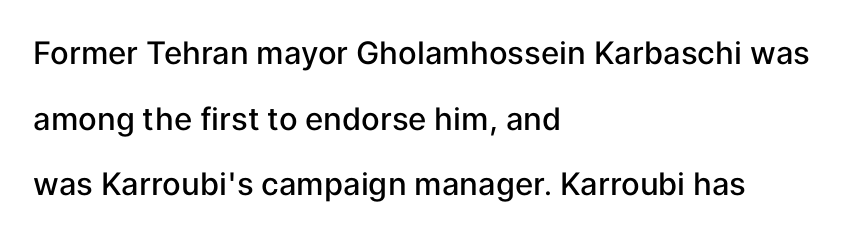
{"serif": "no", "italic": "no", "bold": "semi", "weight": "semibold", "width": "normal", "stroke_contrast": "low", "x_height": "medium", "monospaced": "no", "underline": "no", "align": "left", "line_spacing": "loose", "line_spacing_ratio": 2.12, "letter_spacing": "normal", "letter_spacing_em": 0.0, "glyph_px": 31}
